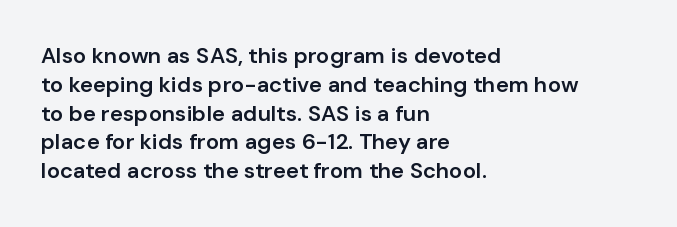
Q: Is the text bold? A: Semi-bold.
Q: Is the text italic (slanted)? A: No, it is upright.
Q: Is the text underlined? A: No.
Q: How is the paragraph aligned? A: Left-aligned.
Q: Is the spacing between letters normal or unusually wide? A: Normal.
Q: Is the spacing between lines tight, normal or loose? A: Normal.
